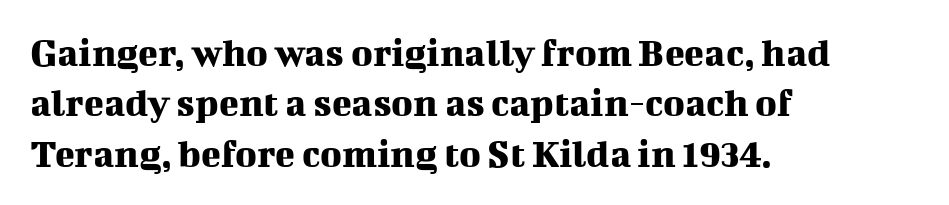
{"serif": "yes", "italic": "no", "width": "normal", "stroke_contrast": "medium", "x_height": "medium", "monospaced": "no", "underline": "no", "align": "left", "line_spacing_ratio": 1.23, "letter_spacing": "normal", "letter_spacing_em": 0.0, "glyph_px": 41}
